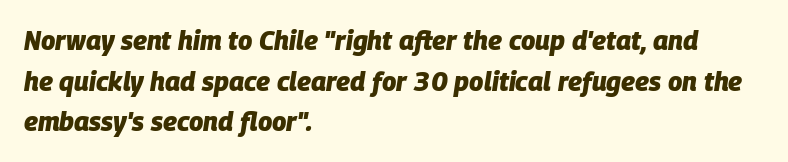
Pretty heavy lettering here — definitely bold. Type without underlining. Quick note: italic. Is the block centered? No — it sits flush against the left margin.
